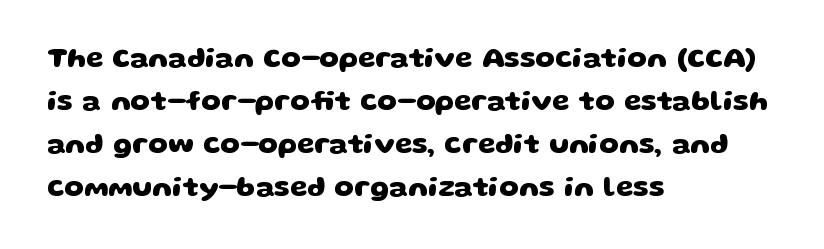
{"serif": "no", "bold": "yes", "weight": "heavy", "width": "wide", "stroke_contrast": "low", "x_height": "large", "monospaced": "no", "underline": "no", "align": "left", "line_spacing": "normal", "line_spacing_ratio": 1.53, "letter_spacing": "normal", "letter_spacing_em": 0.0, "glyph_px": 28}
